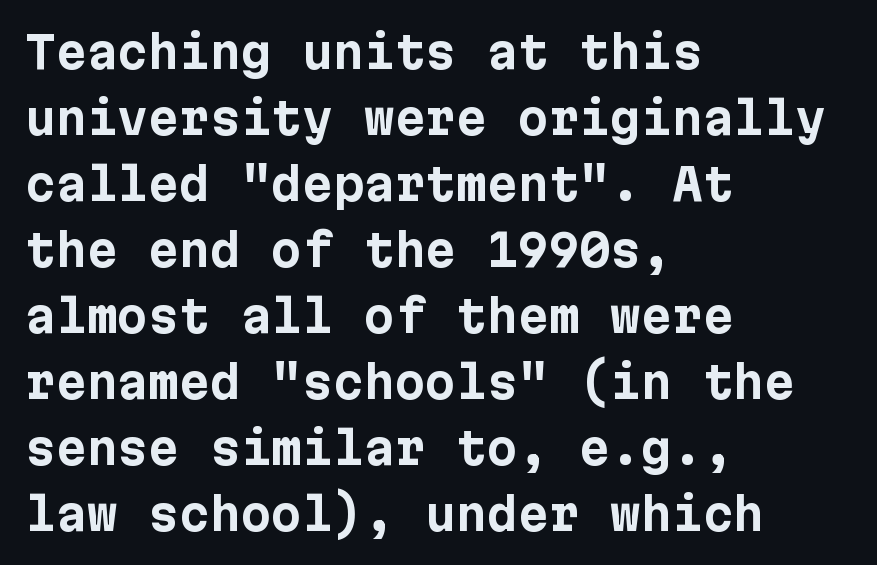
{"serif": "no", "italic": "no", "bold": "yes", "weight": "bold", "width": "normal", "stroke_contrast": "low", "x_height": "medium", "underline": "no", "align": "left", "line_spacing": "normal", "line_spacing_ratio": 1.5, "letter_spacing": "normal", "letter_spacing_em": 0.0, "glyph_px": 44}
